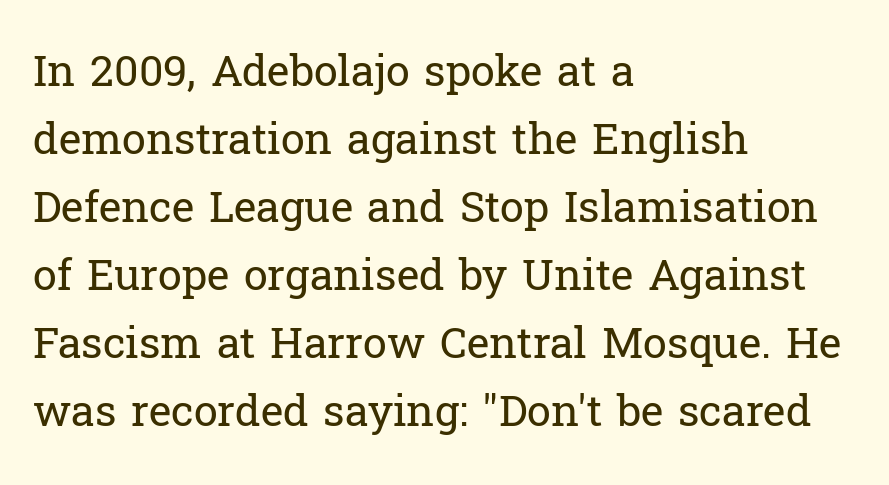
Q: Is the text bold? A: No.
Q: Is the text italic (slanted)? A: No, it is upright.
Q: Is the typeface a serif or a sans-serif typeface? A: Serif.
Q: Is the text underlined? A: No.
Q: How is the paragraph aligned? A: Left-aligned.
Q: Is the spacing between letters normal or unusually wide? A: Normal.
Q: Is the spacing between lines tight, normal or loose? A: Normal.
Q: Width (condensed, normal, or wide)? A: Normal.
Q: Stroke contrast? A: Low.
Q: x-height? A: Medium.
Q: Monospaced? A: No.
